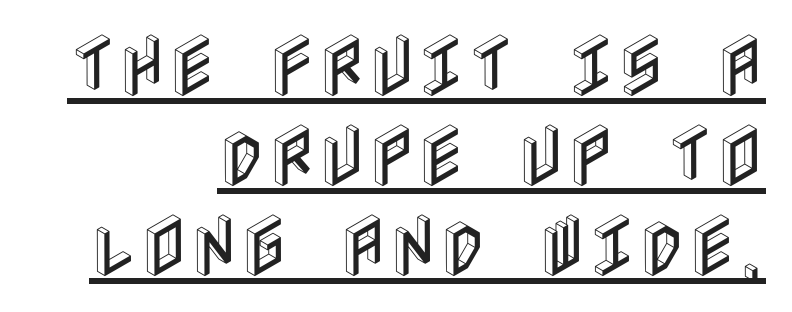
The image shows 68 px condensed type, upright; set right-aligned, normal line spacing (1.32x), normal letter spacing, underlined; a large x-height.
